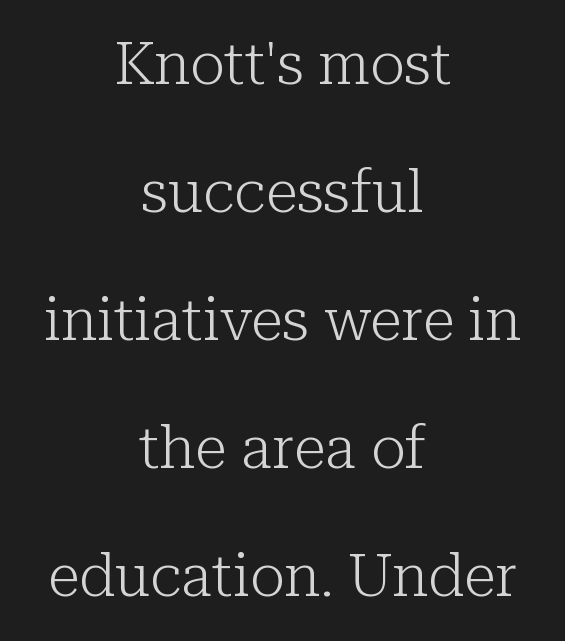
{"serif": "yes", "italic": "no", "bold": "no", "weight": "light", "width": "normal", "stroke_contrast": "low", "x_height": "medium", "monospaced": "no", "underline": "no", "align": "center", "line_spacing": "loose", "line_spacing_ratio": 2.17, "letter_spacing": "normal", "letter_spacing_em": 0.0, "glyph_px": 59}
